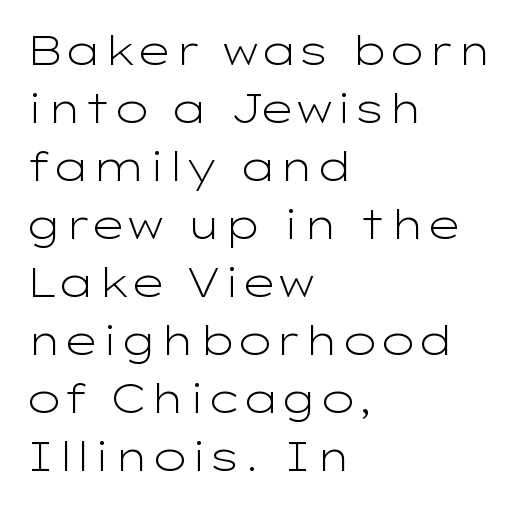
{"serif": "no", "italic": "no", "bold": "no", "weight": "light", "width": "wide", "stroke_contrast": "low", "x_height": "medium", "monospaced": "no", "underline": "no", "align": "left", "line_spacing": "normal", "line_spacing_ratio": 1.45, "letter_spacing": "normal", "letter_spacing_em": 0.0, "glyph_px": 40}
